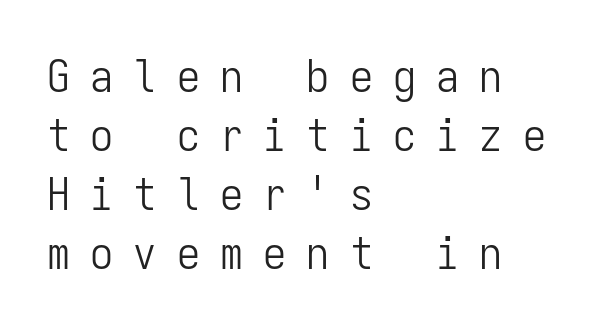
Q: Is the text bold? A: No.
Q: Is the text italic (slanted)? A: No, it is upright.
Q: Is the typeface a serif or a sans-serif typeface? A: Sans-serif.
Q: Is the text underlined? A: No.
Q: How is the paragraph aligned? A: Left-aligned.
Q: Is the spacing between letters normal or unusually wide? A: Unusually wide.
Q: Is the spacing between lines tight, normal or loose? A: Normal.
Q: Width (condensed, normal, or wide)? A: Condensed.
Q: Stroke contrast? A: Low.
Q: x-height? A: Medium.
Q: Monospaced? A: Yes.
